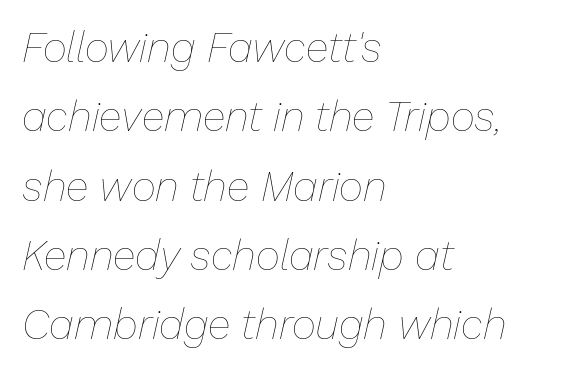
{"italic": "yes", "lean": "right", "slant_degrees": 13, "bold": "no", "weight": "thin", "width": "normal", "stroke_contrast": "low", "x_height": "medium", "monospaced": "no", "underline": "no", "align": "left", "line_spacing": "normal", "line_spacing_ratio": 1.65, "letter_spacing": "normal", "letter_spacing_em": 0.0, "glyph_px": 42}
